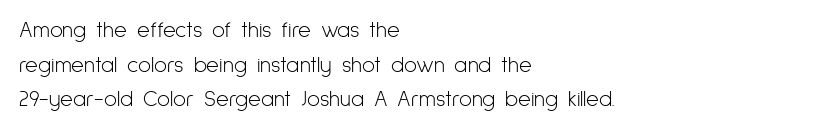
Q: Is the text bold? A: No.
Q: Is the text italic (slanted)? A: No, it is upright.
Q: Is the text underlined? A: No.
Q: How is the paragraph aligned? A: Left-aligned.
Q: Is the spacing between letters normal or unusually wide? A: Normal.
Q: Is the spacing between lines tight, normal or loose? A: Normal.
